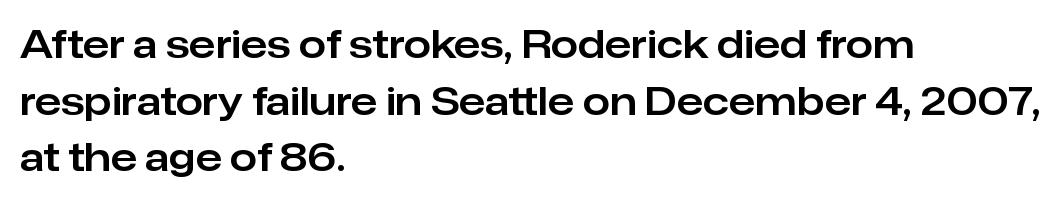
{"serif": "no", "italic": "no", "width": "normal", "stroke_contrast": "low", "x_height": "medium", "monospaced": "no", "underline": "no", "align": "left", "line_spacing": "normal", "line_spacing_ratio": 1.45, "letter_spacing": "normal", "letter_spacing_em": 0.0, "glyph_px": 39}
